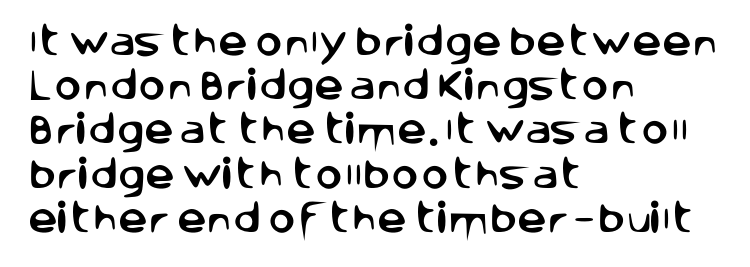
{"serif": "no", "italic": "no", "width": "normal", "stroke_contrast": "low", "x_height": "large", "monospaced": "no", "underline": "no", "align": "left", "line_spacing": "normal", "line_spacing_ratio": 1.34, "letter_spacing": "normal", "letter_spacing_em": 0.0, "glyph_px": 33}
